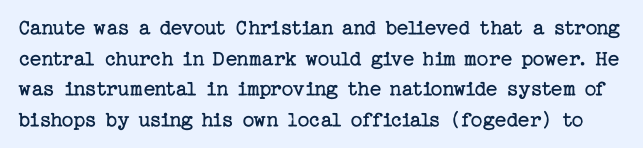
Q: Is the text bold? A: No.
Q: Is the text italic (slanted)? A: No, it is upright.
Q: Is the text underlined? A: No.
Q: Is the spacing between letters normal or unusually wide? A: Normal.
Q: Is the spacing between lines tight, normal or loose? A: Normal.
